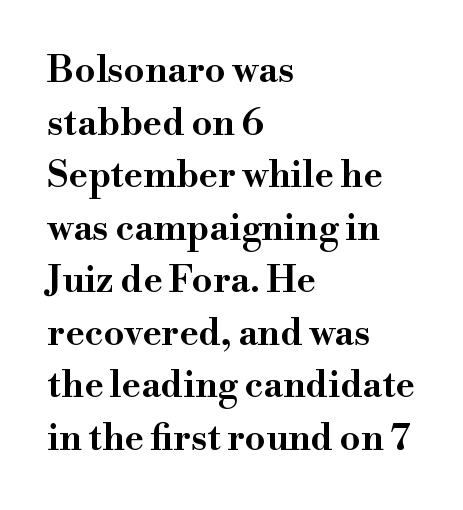
Note: serifs present on the glyphs. Varying glyph widths throughout — classic text-font behaviour. These lines were composed using upright roman letters. In terms of letterspacing, this is plain default setting. The line-height multiplier appears to be the usual default.
